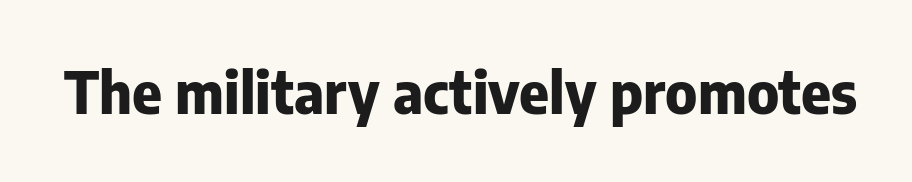
Q: Is the text bold? A: Yes.
Q: Is the text italic (slanted)? A: No, it is upright.
Q: Is the typeface a serif or a sans-serif typeface? A: Sans-serif.
Q: Is the text underlined? A: No.
Q: Is the spacing between letters normal or unusually wide? A: Normal.
Q: Width (condensed, normal, or wide)? A: Normal.
Q: Stroke contrast? A: Low.
Q: x-height? A: Medium.
Q: Monospaced? A: No.
